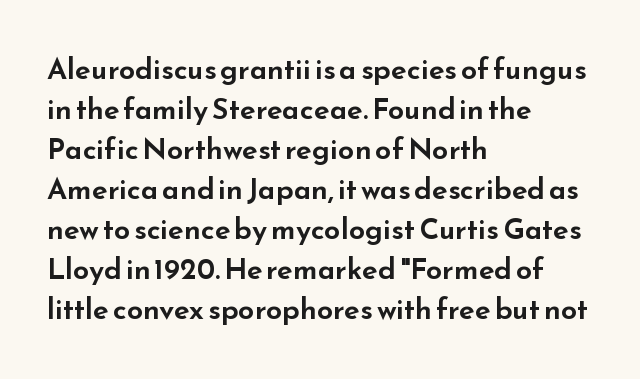
Q: Is the text italic (slanted)? A: No, it is upright.
Q: Is the typeface a serif or a sans-serif typeface? A: Sans-serif.
Q: Is the text underlined? A: No.
Q: How is the paragraph aligned? A: Left-aligned.
Q: Is the spacing between letters normal or unusually wide? A: Normal.
Q: Is the spacing between lines tight, normal or loose? A: Normal.
Q: Width (condensed, normal, or wide)? A: Wide.
Q: Stroke contrast? A: Low.
Q: x-height? A: Small.
Q: Monospaced? A: No.
